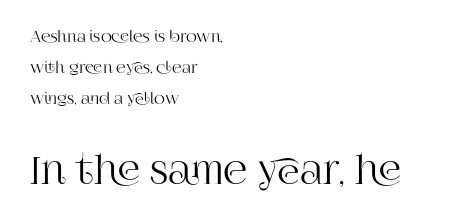
The image shows 38 px serif type, upright; set left-aligned, loose line spacing (2.08x), normal letter spacing, not underlined; the second (bottom) block is 2.53x larger; high stroke contrast and a large x-height.
